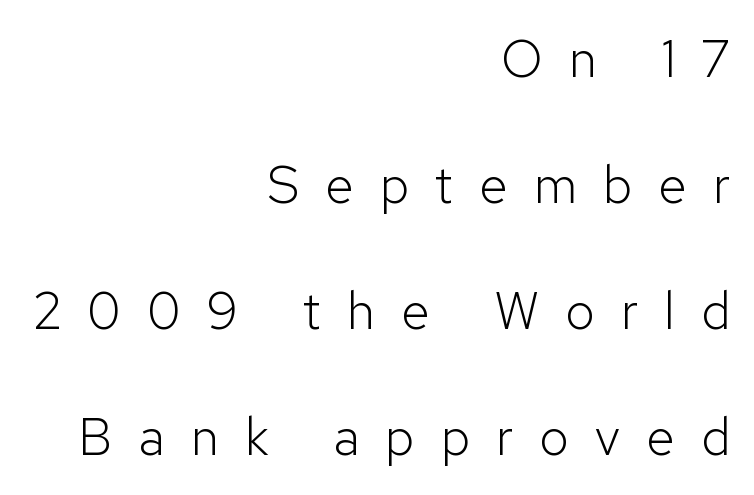
The image shows 52 px light sans-serif type, upright; set right-aligned, loose line spacing (2.42x), unusually wide letter spacing (+0.5 em), not underlined; low stroke contrast and a medium x-height.
